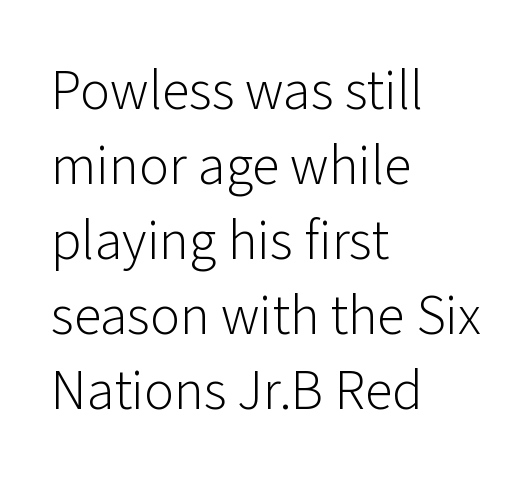
Serifs: no, the terminals of the letterforms are clean. The lines are quadded left. Clear beneath every line of the passage. Heft: none added — not bold. The font's upright variant was chosen for this text.
